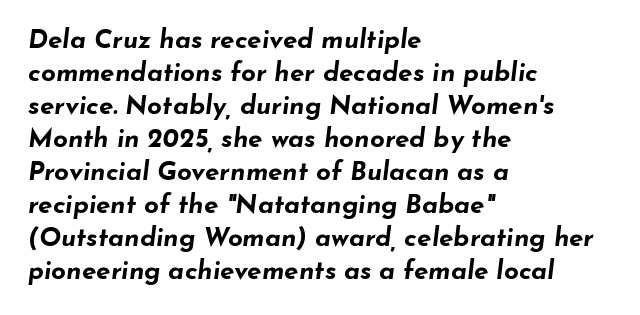
Reading down the block, your eye returns to a fixed left position each line. Each new line begins a customary step beneath the previous one. A dark, heavy texture on the line: the type is bold. A bare baseline throughout the passage. The passage shown has conventional tracking throughout.
